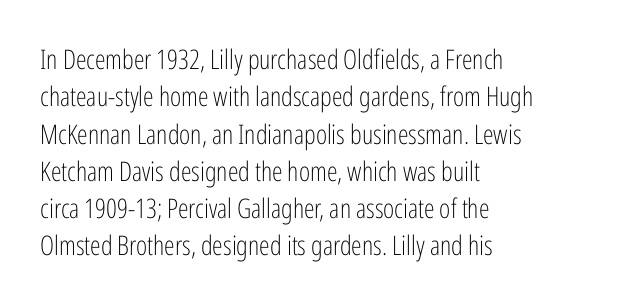
The image shows 27 px text type, upright; set left-aligned, normal line spacing (1.38x), normal letter spacing, not underlined.
